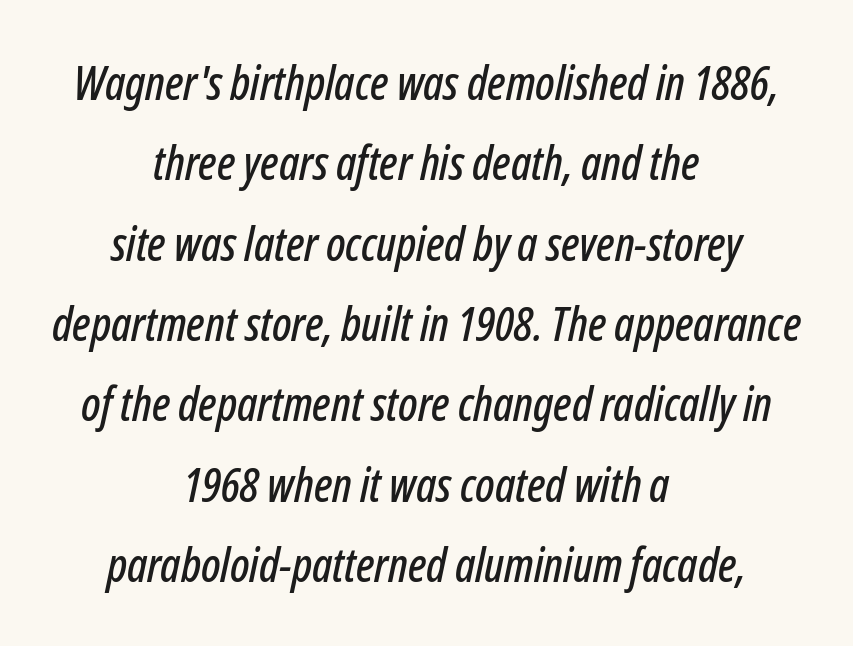
{"italic": "yes", "lean": "right", "slant_degrees": 12, "width": "condensed", "stroke_contrast": "low", "x_height": "medium", "monospaced": "no", "underline": "no", "align": "center", "line_spacing_ratio": 1.71, "letter_spacing": "normal", "letter_spacing_em": 0.0, "glyph_px": 47}
